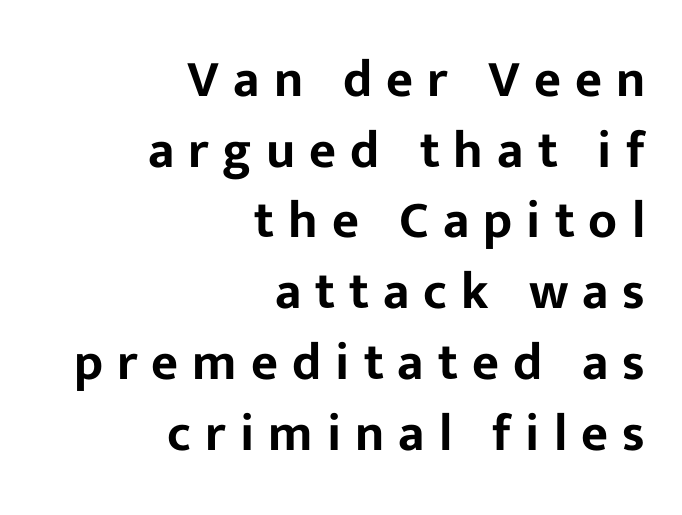
Q: Is the text italic (slanted)? A: No, it is upright.
Q: Is the typeface a serif or a sans-serif typeface? A: Sans-serif.
Q: Is the text underlined? A: No.
Q: How is the paragraph aligned? A: Right-aligned.
Q: Is the spacing between letters normal or unusually wide? A: Unusually wide.
Q: Is the spacing between lines tight, normal or loose? A: Normal.
Q: Width (condensed, normal, or wide)? A: Normal.
Q: Stroke contrast? A: Low.
Q: x-height? A: Medium.
Q: Monospaced? A: No.
